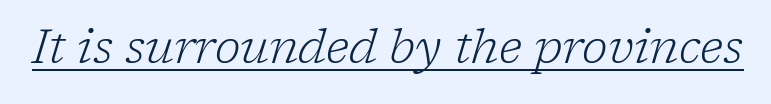
Q: Is the text bold? A: No.
Q: Is the text italic (slanted)? A: Yes, it leans right by about 17 degrees.
Q: Is the typeface a serif or a sans-serif typeface? A: Serif.
Q: Is the text underlined? A: Yes.
Q: Is the spacing between letters normal or unusually wide? A: Normal.
Q: Width (condensed, normal, or wide)? A: Normal.
Q: Stroke contrast? A: Low.
Q: x-height? A: Medium.
Q: Monospaced? A: No.
